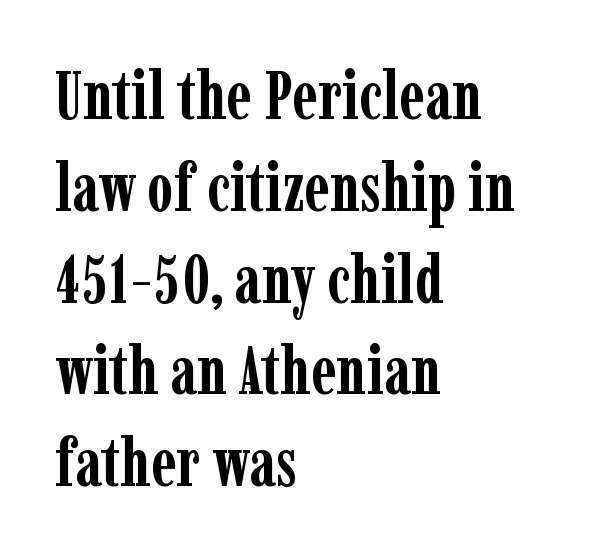
The image shows 67 px semibold, condensed serif type, upright; set left-aligned, normal line spacing (1.37x), normal letter spacing, not underlined; low stroke contrast and a medium x-height.
